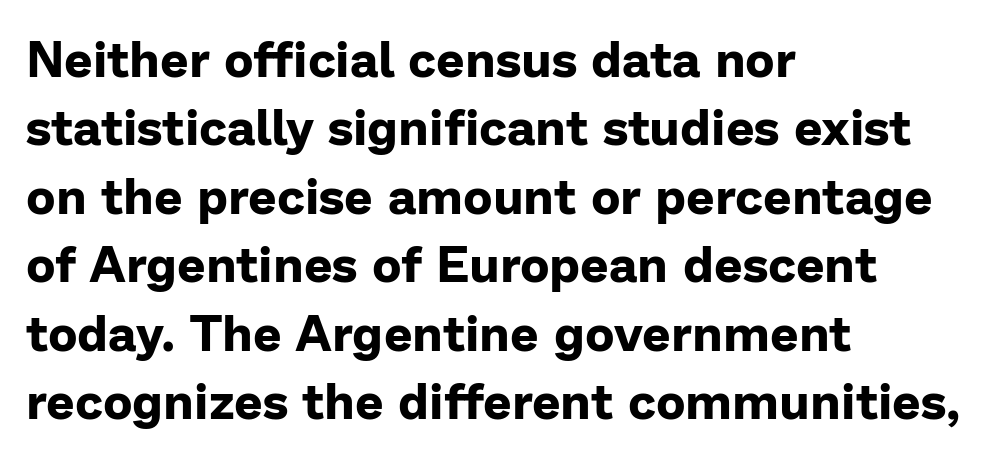
The image shows 50 px bold sans-serif type, upright; set left-aligned, normal line spacing (1.37x), normal letter spacing, not underlined; low stroke contrast and a medium x-height.
